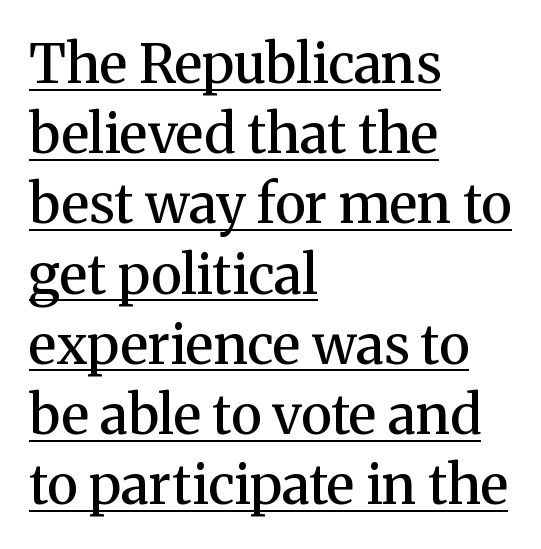
{"serif": "yes", "italic": "no", "bold": "semi", "weight": "semibold", "width": "normal", "stroke_contrast": "medium", "x_height": "medium", "monospaced": "no", "underline": "yes", "align": "left", "line_spacing": "normal", "line_spacing_ratio": 1.3, "letter_spacing": "normal", "letter_spacing_em": 0.0, "glyph_px": 54}
